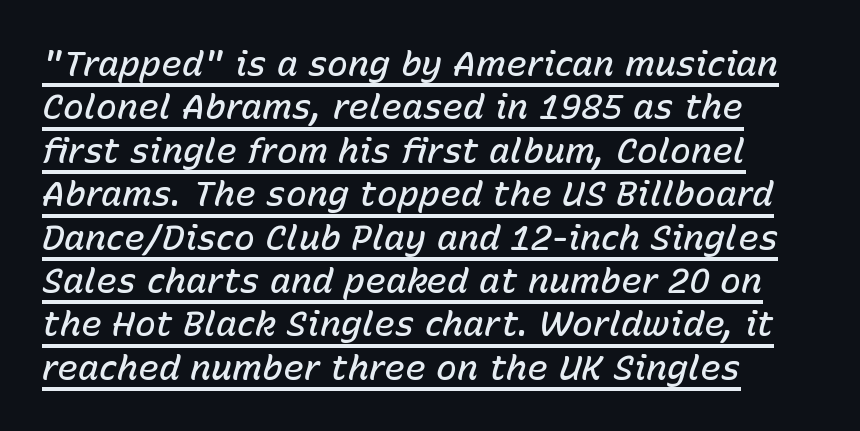
Q: Is the text bold? A: Semi-bold.
Q: Is the text italic (slanted)? A: Yes, it leans right by about 15 degrees.
Q: Is the text underlined? A: Yes.
Q: Is the spacing between letters normal or unusually wide? A: Normal.
Q: Width (condensed, normal, or wide)? A: Normal.
Q: Stroke contrast? A: Low.
Q: x-height? A: Medium.
Q: Monospaced? A: No.
